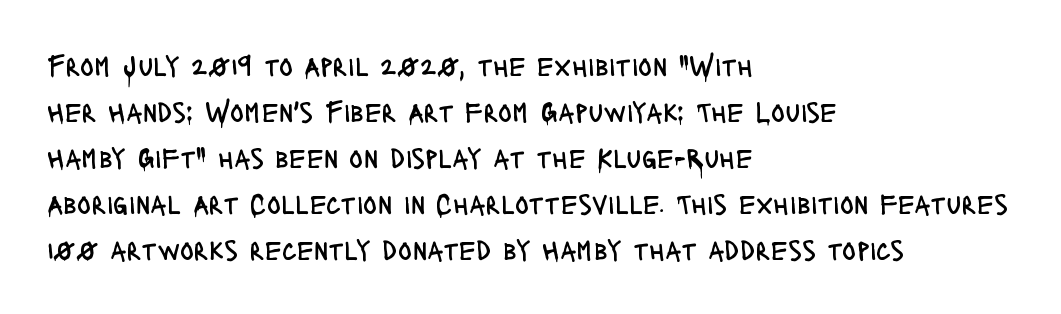
Words appear dense and cohesive because spacing is normal. Posture: vertical. Is this a fixed-width face? No — the glyphs have proportional, varying widths. Left-aligned paragraph, ragged on the right. Quick note: interline space is typical.
